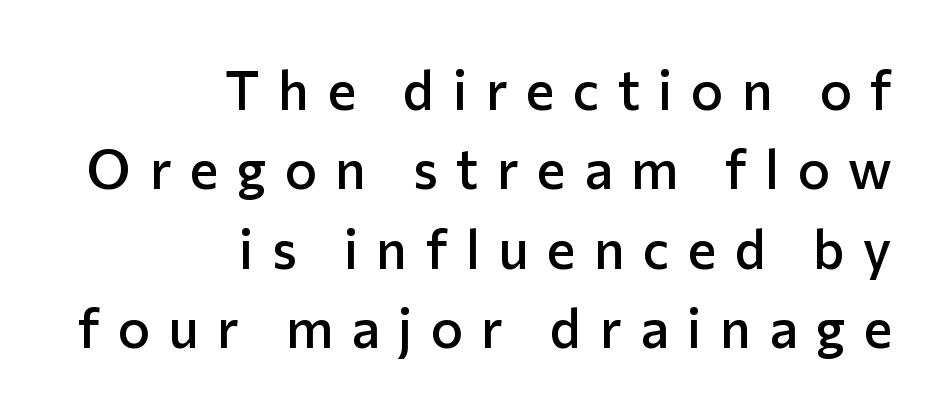
{"serif": "no", "italic": "no", "bold": "semi", "weight": "semibold", "width": "normal", "stroke_contrast": "low", "x_height": "medium", "monospaced": "no", "underline": "no", "align": "right", "line_spacing": "normal", "line_spacing_ratio": 1.47, "letter_spacing": "wide", "letter_spacing_em": 0.34, "glyph_px": 54}
